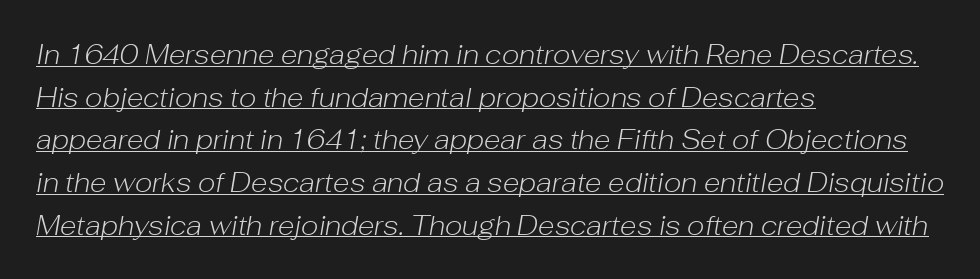
The image shows 27 px text type, italic (leaning right); set left-aligned, normal line spacing (1.58x), normal letter spacing, underlined.
